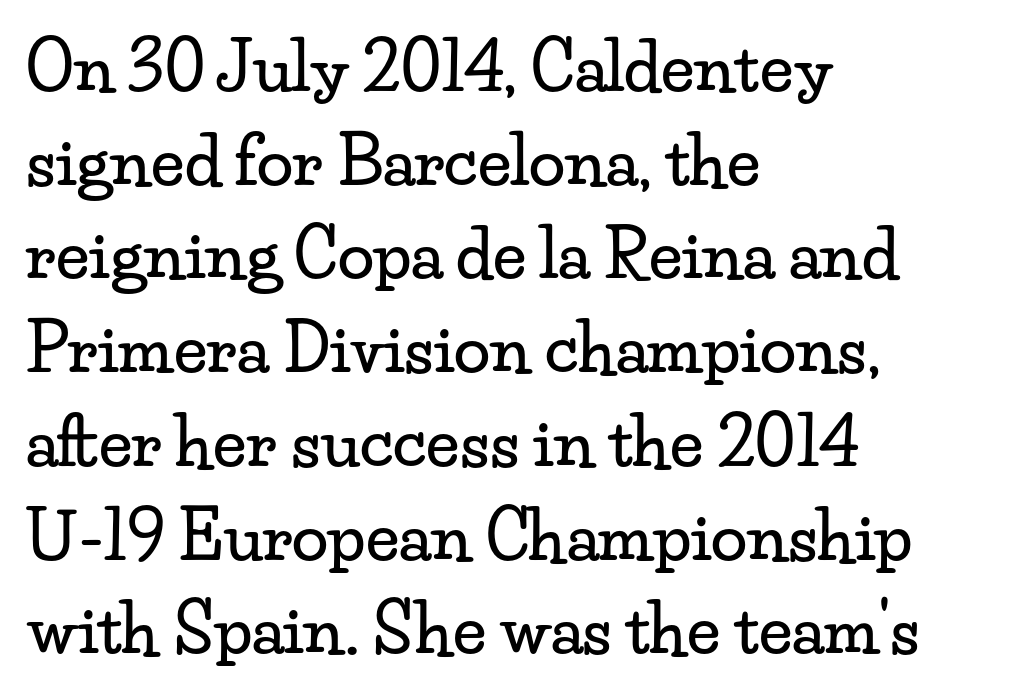
{"serif": "yes", "italic": "no", "width": "wide", "stroke_contrast": "low", "x_height": "small", "monospaced": "no", "underline": "no", "align": "left", "line_spacing": "normal", "line_spacing_ratio": 1.42, "letter_spacing": "normal", "letter_spacing_em": 0.0, "glyph_px": 66}
